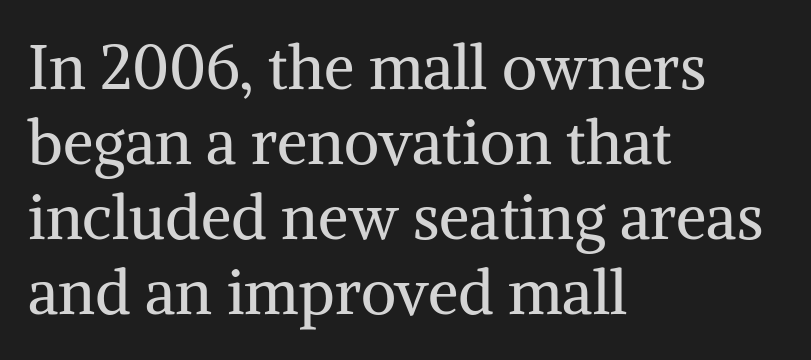
The glyphs are unaccompanied by any horizontal stroke below them. Inter-character spacing is left at the font's built-in metrics. These lines are rendered in a variable-pitch font. The face looks like a standard text weight, possibly lighter.
